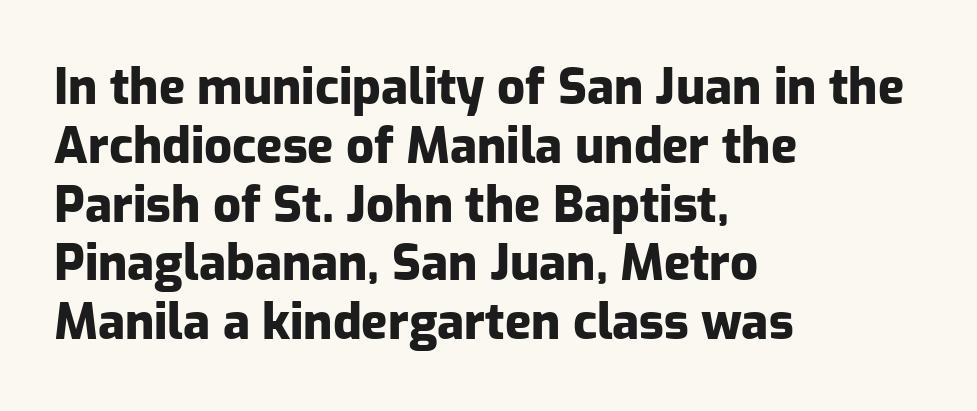
Upright lettering throughout. A typesetter would call this zero additional tracking. This sample is left-justified, so line endings fall wherever the words run out. You can tell from the bare stems that sans-serif type was used. Every letter is thick-stroked: bold, no question. Do the characters align in a grid? No, the font is proportional.
